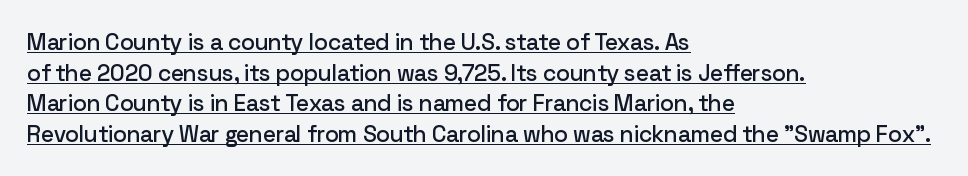
{"italic": "no", "underline": "yes", "align": "left", "line_spacing": "normal", "line_spacing_ratio": 1.33, "letter_spacing": "normal", "letter_spacing_em": 0.0, "glyph_px": 23}
